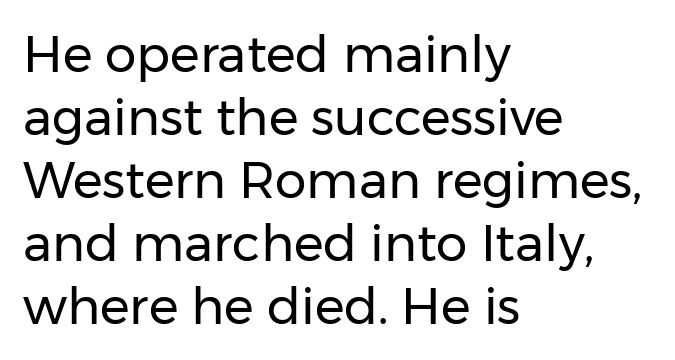
The image shows 50 px regular-weight sans-serif type, upright; set left-aligned, normal line spacing (1.26x), normal letter spacing, not underlined; low stroke contrast and a medium x-height.
